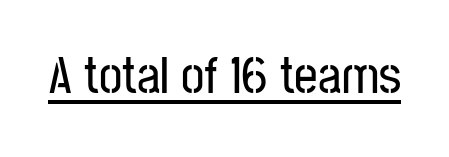
{"serif": "no", "italic": "no", "width": "condensed", "stroke_contrast": "low", "x_height": "medium", "monospaced": "no", "underline": "yes", "letter_spacing": "normal", "letter_spacing_em": 0.0, "glyph_px": 52}
